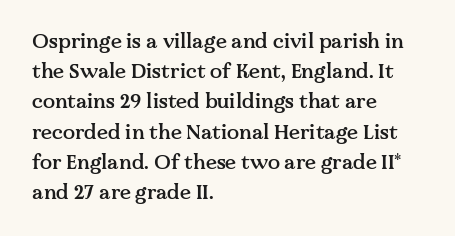
The image shows 20 px text type, upright; set left-aligned, normal line spacing (1.51x), normal letter spacing, not underlined.
